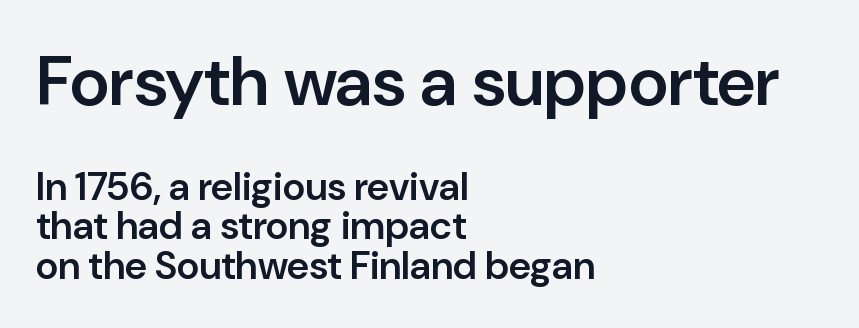
{"serif": "no", "italic": "no", "bold": "semi", "weight": "semibold", "width": "normal", "stroke_contrast": "low", "x_height": "medium", "monospaced": "no", "underline": "no", "align": "left", "line_spacing": "tight", "line_spacing_ratio": 1.01, "letter_spacing": "normal", "letter_spacing_em": 0.0, "larger_block": "first", "size_ratio": 1.77, "glyph_px": 69}
